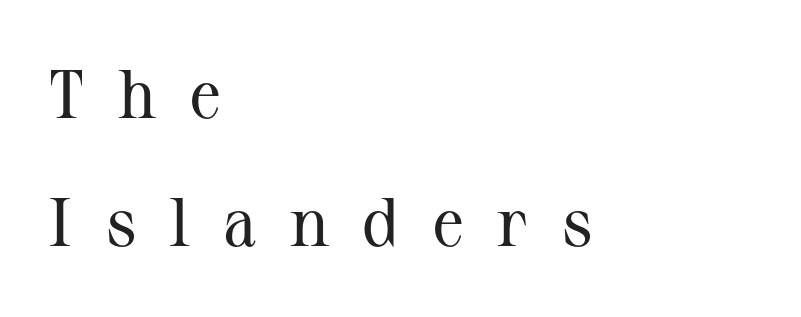
{"serif": "yes", "italic": "no", "bold": "no", "weight": "regular", "width": "normal", "stroke_contrast": "medium", "x_height": "medium", "monospaced": "no", "underline": "no", "align": "left", "line_spacing_ratio": 1.88, "letter_spacing": "wide", "letter_spacing_em": 0.48, "glyph_px": 68}
